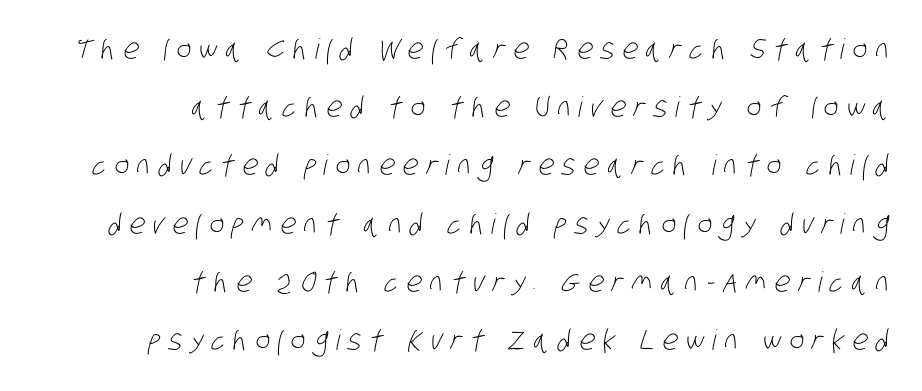
{"serif": "no", "bold": "no", "weight": "light", "width": "condensed", "stroke_contrast": "low", "x_height": "large", "monospaced": "no", "underline": "no", "align": "right", "line_spacing": "loose", "line_spacing_ratio": 2.08, "letter_spacing": "wide", "letter_spacing_em": 0.29, "glyph_px": 28}
